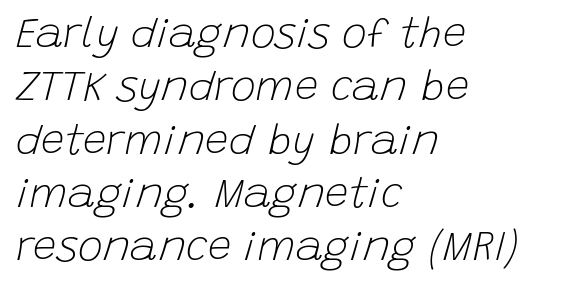
{"italic": "yes", "lean": "right", "slant_degrees": 15, "bold": "no", "weight": "light", "width": "normal", "stroke_contrast": "low", "x_height": "large", "monospaced": "no", "underline": "no", "align": "left", "line_spacing": "normal", "line_spacing_ratio": 1.27, "letter_spacing": "normal", "letter_spacing_em": 0.0, "glyph_px": 42}
